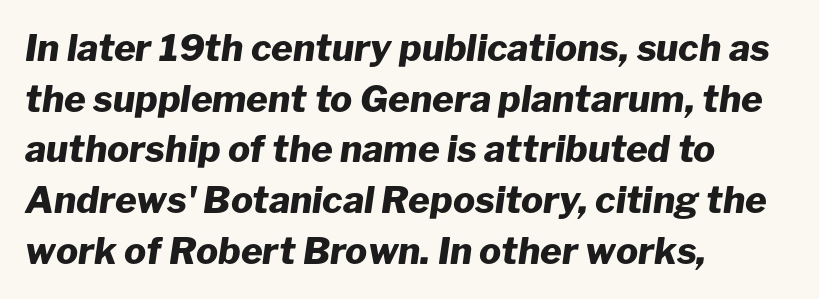
{"italic": "yes", "lean": "right", "slant_degrees": 8, "bold": "yes", "weight": "heavy", "width": "normal", "stroke_contrast": "low", "x_height": "medium", "monospaced": "no", "underline": "no", "align": "left", "line_spacing": "normal", "line_spacing_ratio": 1.37, "letter_spacing": "normal", "letter_spacing_em": 0.0, "glyph_px": 37}
